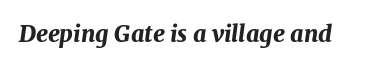
{"italic": "yes", "lean": "right", "slant_degrees": 7, "bold": "yes", "underline": "no", "letter_spacing": "normal", "letter_spacing_em": 0.0, "glyph_px": 23}
